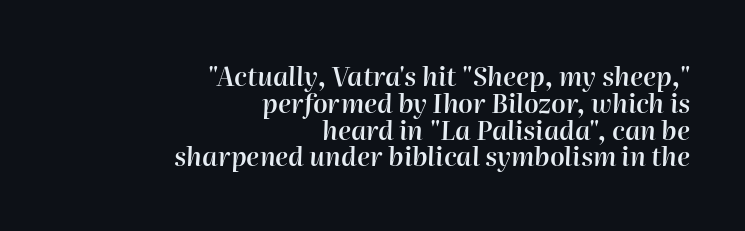
Is there much room between lines? No — they nearly touch. A bit beefed up — I'd call it semibold rather than bold. If you drew a line through each stem, it would be angled. The strip under each line holds only bare page. Alignment: flush right. The passage shown has conventional tracking throughout.
